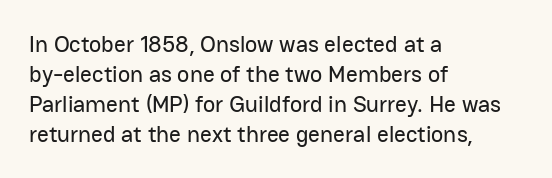
The image shows 23 px text type, upright; set left-aligned, normal line spacing (1.3x), normal letter spacing, not underlined.
